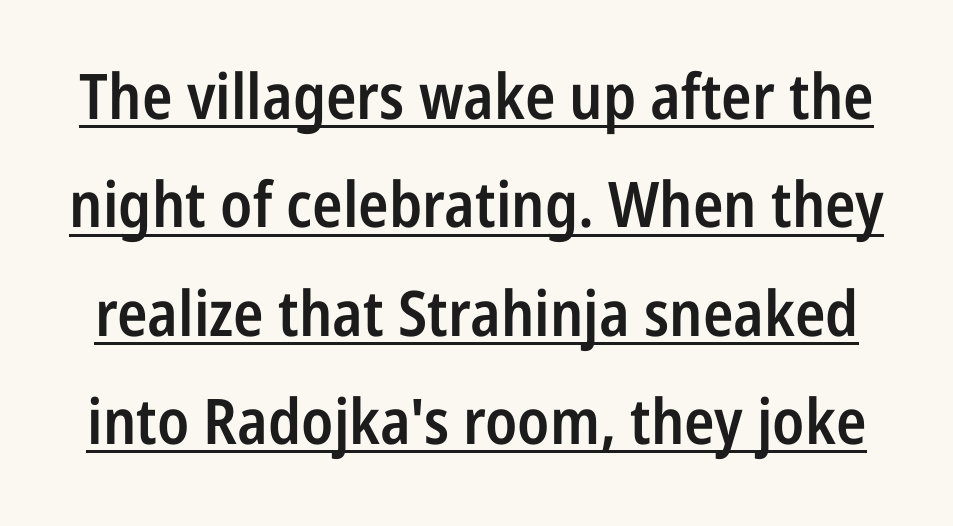
The image shows 63 px semibold, condensed sans-serif type, upright; set line spacing 1.72x, normal letter spacing, underlined; low stroke contrast and a medium x-height.
